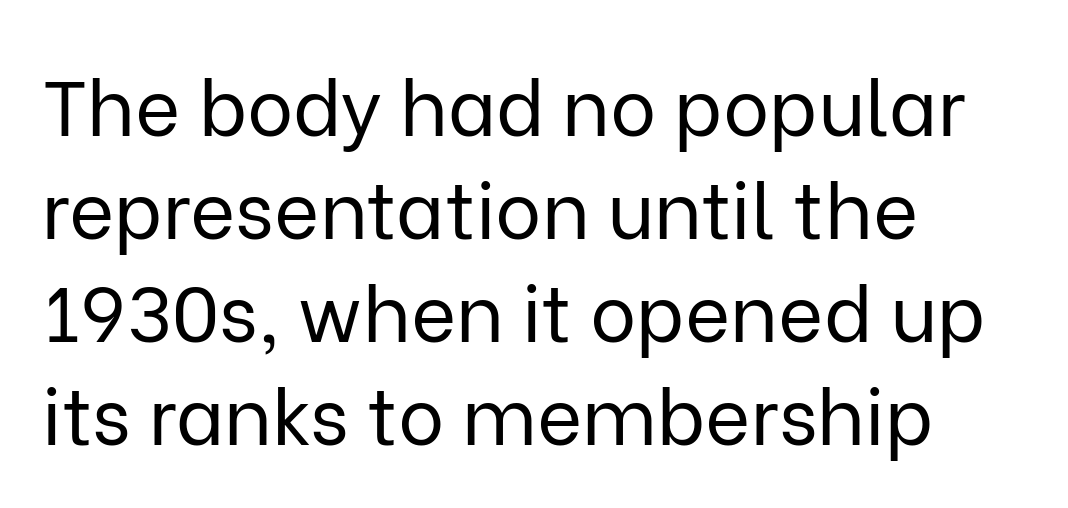
The image shows 78 px regular-weight sans-serif type, upright; set left-aligned, normal line spacing (1.32x), normal letter spacing, not underlined; low stroke contrast and a medium x-height.
